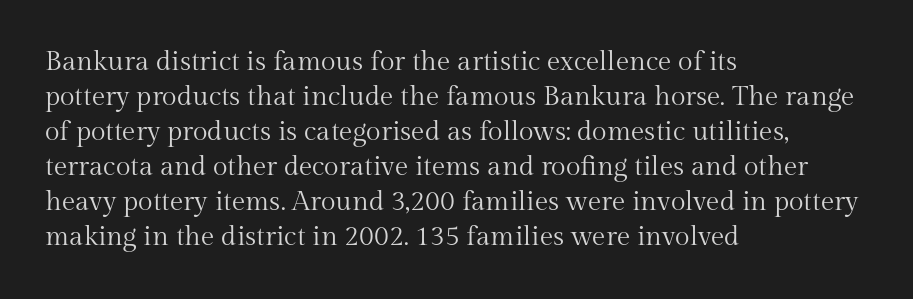
{"italic": "no", "bold": "no", "underline": "no", "align": "left", "line_spacing": "normal", "line_spacing_ratio": 1.3, "letter_spacing": "normal", "letter_spacing_em": 0.0, "glyph_px": 27}
